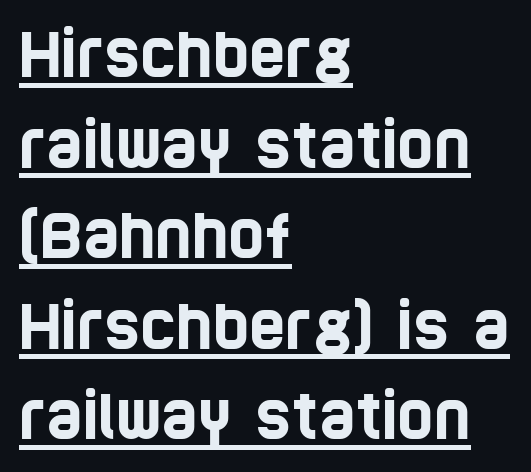
{"serif": "no", "width": "condensed", "stroke_contrast": "low", "x_height": "large", "monospaced": "no", "underline": "yes", "align": "left", "line_spacing": "normal", "line_spacing_ratio": 1.46, "letter_spacing": "normal", "letter_spacing_em": 0.0, "glyph_px": 62}
